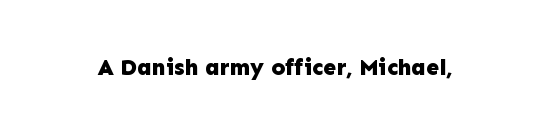
{"italic": "no", "bold": "yes", "underline": "no", "letter_spacing": "normal", "letter_spacing_em": 0.0, "glyph_px": 23}
